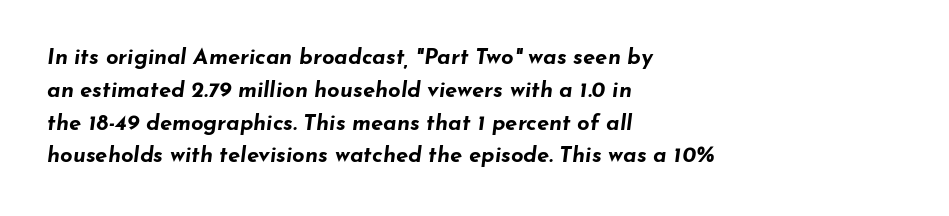
The image shows 22 px bold type, italic (leaning right); set left-aligned, normal line spacing (1.49x), normal letter spacing, not underlined.
